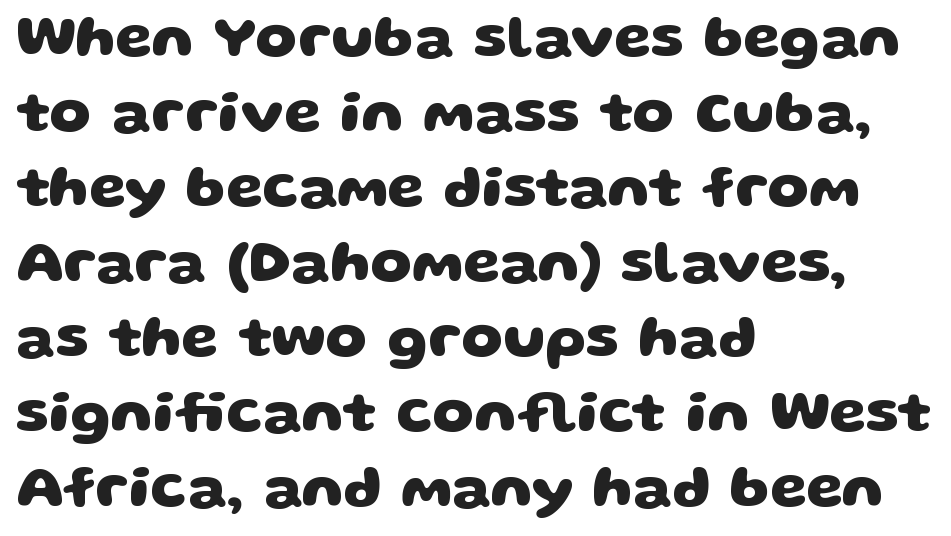
The image shows 59 px heavy, wide sans-serif type; set left-aligned, normal line spacing (1.27x), normal letter spacing, not underlined; low stroke contrast and a large x-height.
